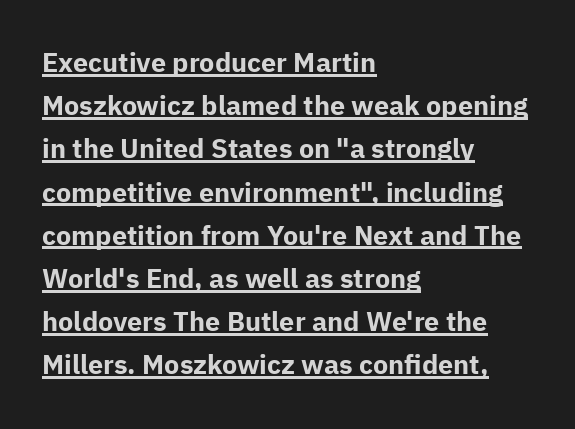
The image shows 27 px bold type, upright; set left-aligned, normal line spacing (1.6x), normal letter spacing, underlined.
